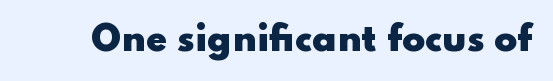
The passage shown is typeset with a sans-serif family. Has an underline been added? It has not. Compared with typical body copy, the letter spacing here is the same. A typesetter would call this proportional, since set widths differ per character. These lines were composed using upright roman letters. In terms of weight, the rendering is a true, heavy bold.
